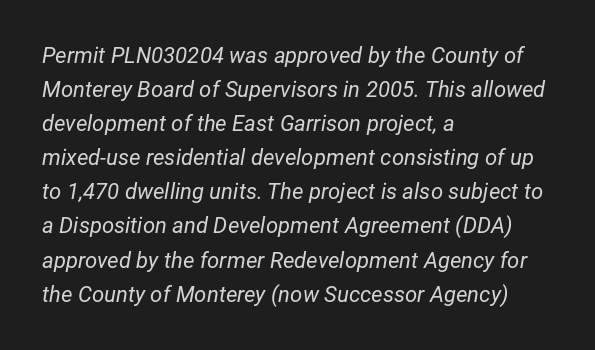
{"italic": "yes", "lean": "right", "slant_degrees": 12, "bold": "no", "underline": "no", "align": "left", "line_spacing": "normal", "line_spacing_ratio": 1.55, "letter_spacing": "normal", "letter_spacing_em": 0.0, "glyph_px": 22}
